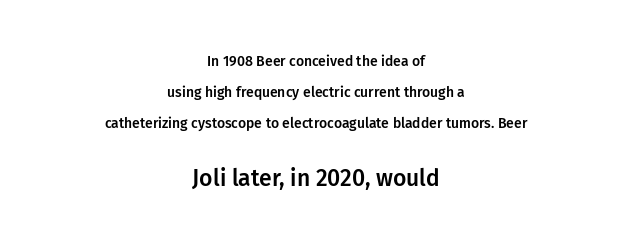
{"italic": "no", "underline": "no", "align": "center", "line_spacing": "loose", "line_spacing_ratio": 2.22, "letter_spacing": "normal", "letter_spacing_em": 0.0, "larger_block": "second", "size_ratio": 1.64, "glyph_px": 23}
